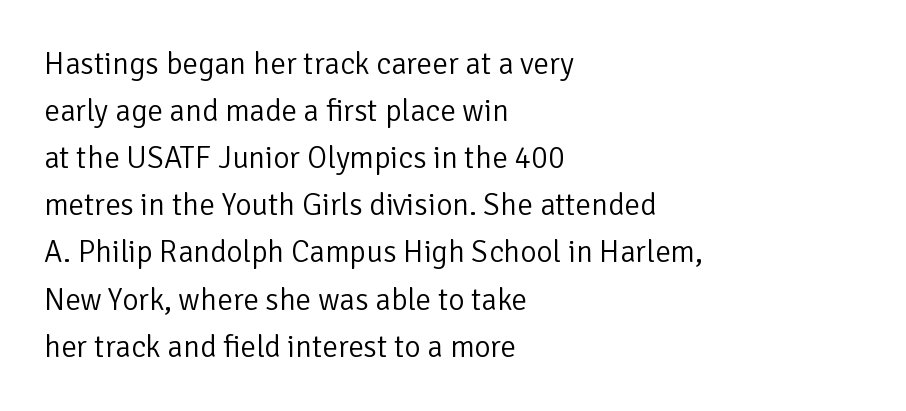
The image shows 31 px light sans-serif type, upright; set left-aligned, normal line spacing (1.52x), normal letter spacing, not underlined; low stroke contrast and a medium x-height.
